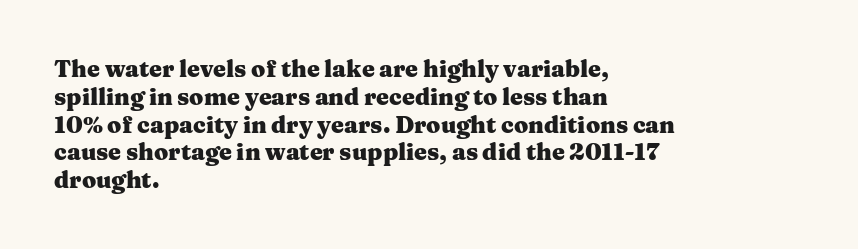
{"italic": "no", "bold": "yes", "underline": "no", "align": "left", "line_spacing_ratio": 1.21, "letter_spacing": "normal", "letter_spacing_em": 0.0, "glyph_px": 23}
